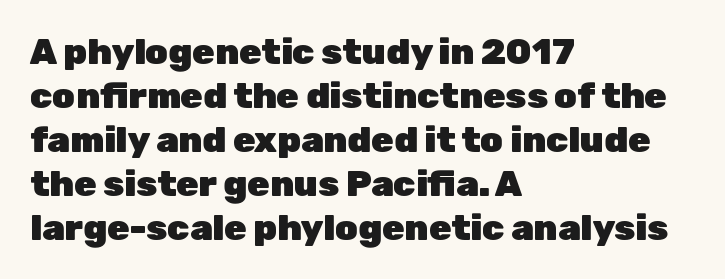
Is the letter spacing exaggerated? No — it looks like the ordinary default. A dark, heavy texture on the line: the type is bold. Any mark beneath the type? The region is blank. Left-aligned paragraph, ragged on the right. The rendering uses natural spacing where letterforms have individual widths.
